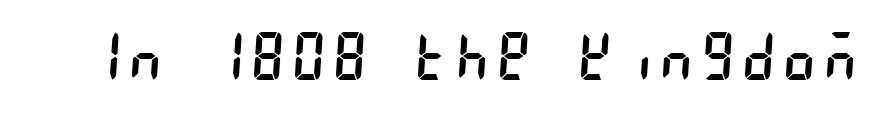
The image shows 65 px regular-weight, condensed sans-serif type; set not underlined; low stroke contrast and a large x-height.
